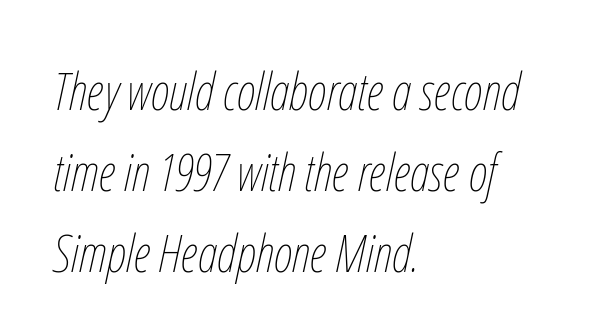
{"italic": "yes", "lean": "right", "slant_degrees": 12, "bold": "no", "weight": "thin", "width": "condensed", "stroke_contrast": "low", "x_height": "medium", "monospaced": "no", "underline": "no", "align": "left", "line_spacing": "normal", "line_spacing_ratio": 1.56, "letter_spacing": "normal", "letter_spacing_em": 0.0, "glyph_px": 52}
